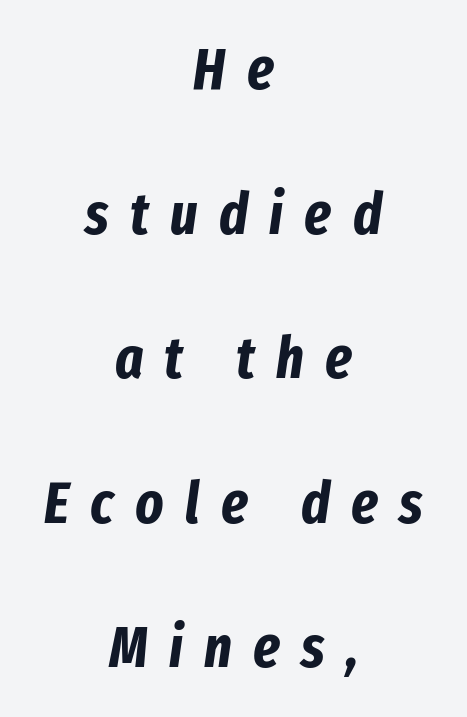
{"italic": "yes", "lean": "right", "slant_degrees": 8, "bold": "yes", "weight": "bold", "width": "condensed", "stroke_contrast": "low", "x_height": "medium", "monospaced": "no", "underline": "no", "align": "center", "line_spacing": "loose", "line_spacing_ratio": 2.45, "letter_spacing": "wide", "letter_spacing_em": 0.36, "glyph_px": 59}
